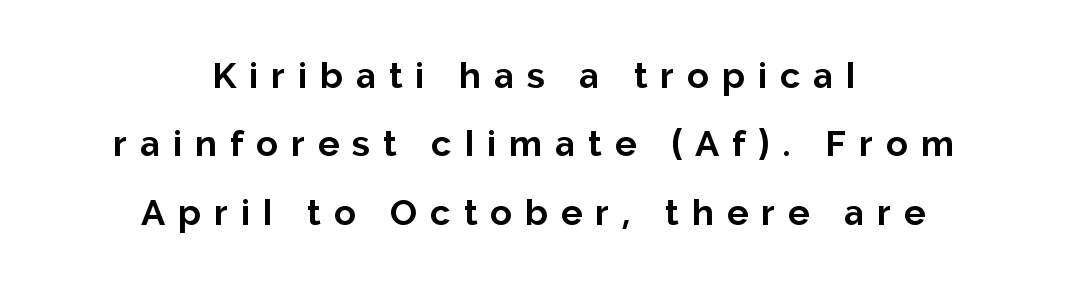
The image shows 36 px bold sans-serif type, upright; set centered, loose line spacing (1.9x), unusually wide letter spacing (+0.36 em), not underlined; low stroke contrast and a medium x-height.
